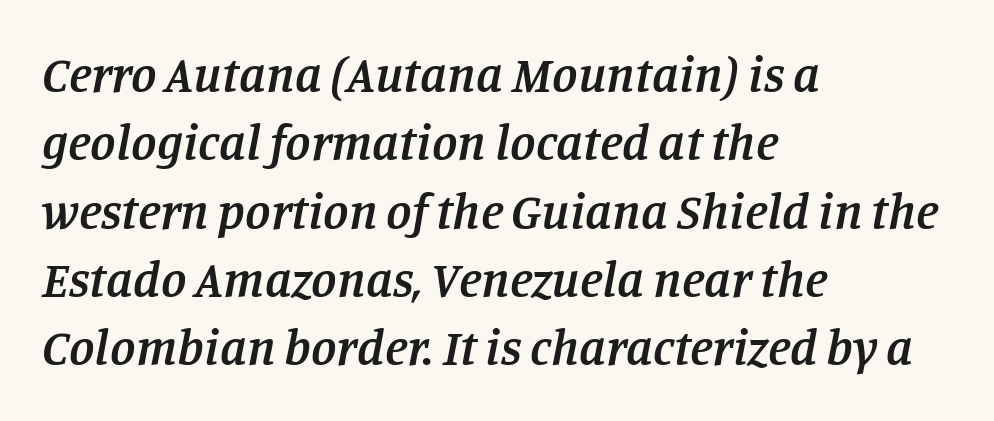
Q: Is the text bold? A: Semi-bold.
Q: Is the text italic (slanted)? A: Yes, it leans right by about 11 degrees.
Q: Is the typeface a serif or a sans-serif typeface? A: Serif.
Q: Is the text underlined? A: No.
Q: How is the paragraph aligned? A: Left-aligned.
Q: Is the spacing between letters normal or unusually wide? A: Normal.
Q: Is the spacing between lines tight, normal or loose? A: Normal.
Q: Width (condensed, normal, or wide)? A: Normal.
Q: Stroke contrast? A: Low.
Q: x-height? A: Large.
Q: Monospaced? A: No.
